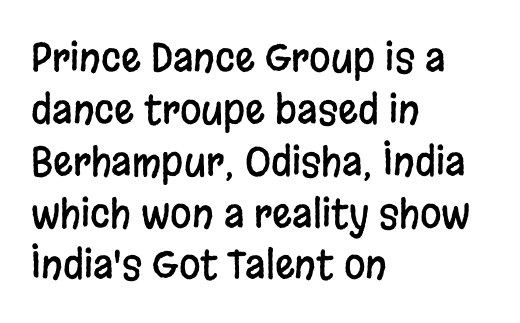
Q: Is the text italic (slanted)? A: No, it is upright.
Q: Is the typeface a serif or a sans-serif typeface? A: Sans-serif.
Q: Is the text underlined? A: No.
Q: How is the paragraph aligned? A: Left-aligned.
Q: Is the spacing between letters normal or unusually wide? A: Normal.
Q: Is the spacing between lines tight, normal or loose? A: Normal.
Q: Width (condensed, normal, or wide)? A: Condensed.
Q: Stroke contrast? A: Low.
Q: x-height? A: Large.
Q: Monospaced? A: No.
